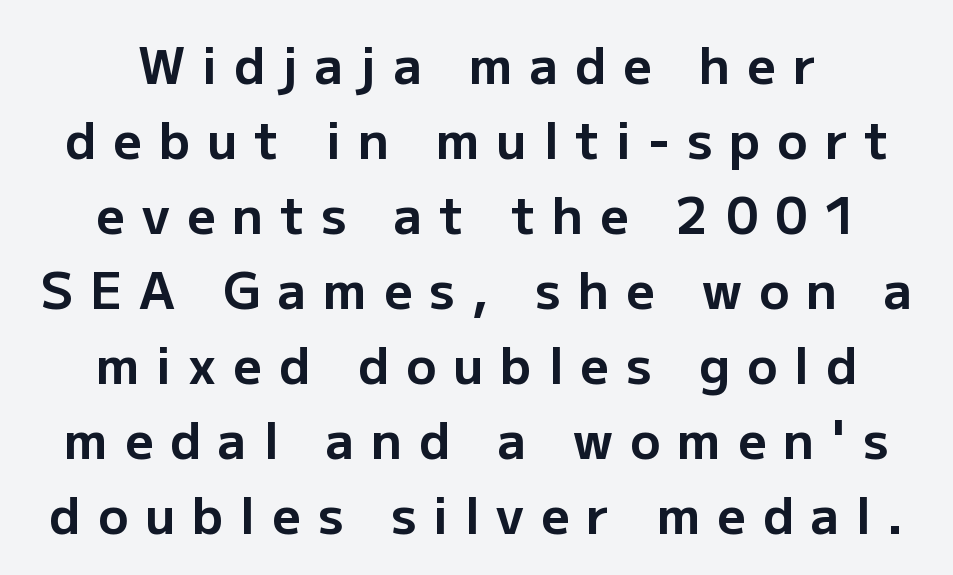
The image shows 50 px bold sans-serif type, upright; set centered, normal line spacing (1.5x), unusually wide letter spacing (+0.34 em), not underlined; low stroke contrast and a medium x-height.
